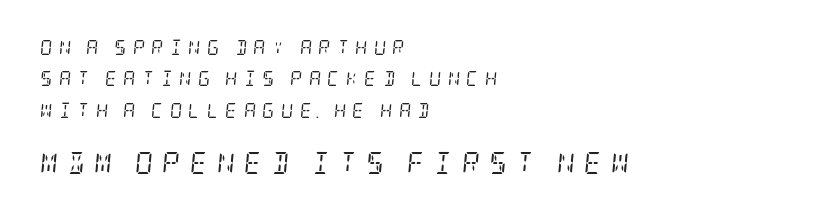
These two chunks differ in scale, with the bottom chunk taking the larger measure. The paragraph has a hard left edge and a soft right edge. Compared with a typical body face, this is equally light or lighter still. How would I describe the line gaps? Wide and relaxed.
